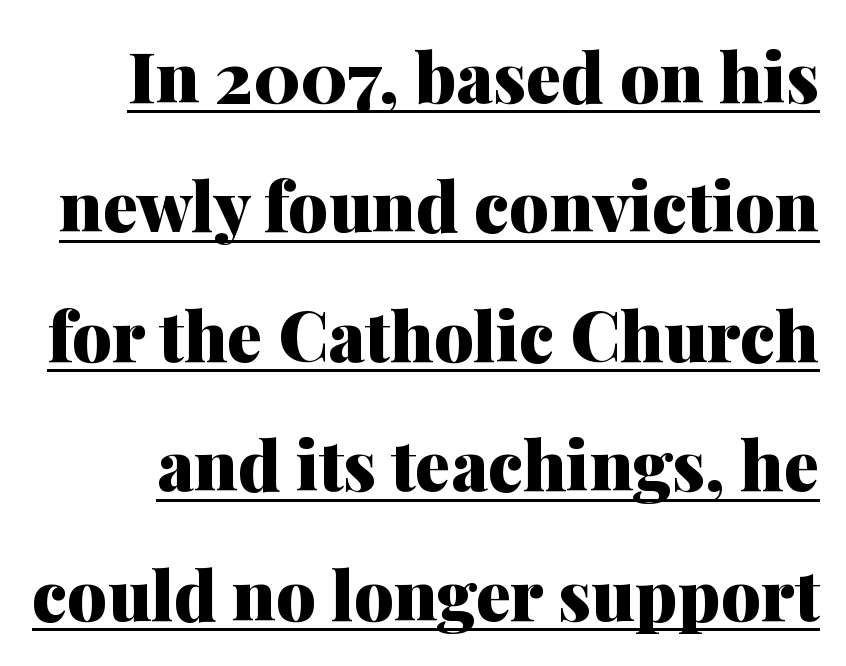
Q: Is the text bold? A: Yes.
Q: Is the text italic (slanted)? A: No, it is upright.
Q: Is the typeface a serif or a sans-serif typeface? A: Serif.
Q: Is the text underlined? A: Yes.
Q: Is the spacing between letters normal or unusually wide? A: Normal.
Q: Width (condensed, normal, or wide)? A: Normal.
Q: Stroke contrast? A: Medium.
Q: x-height? A: Medium.
Q: Monospaced? A: No.
